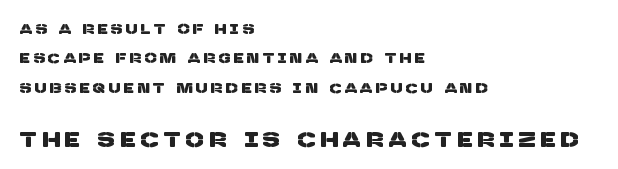
The image shows 21 px text type; set left-aligned, loose line spacing (2.1x), unusually wide letter spacing (+0.27 em), not underlined; the second (bottom) block is 1.5x larger.
